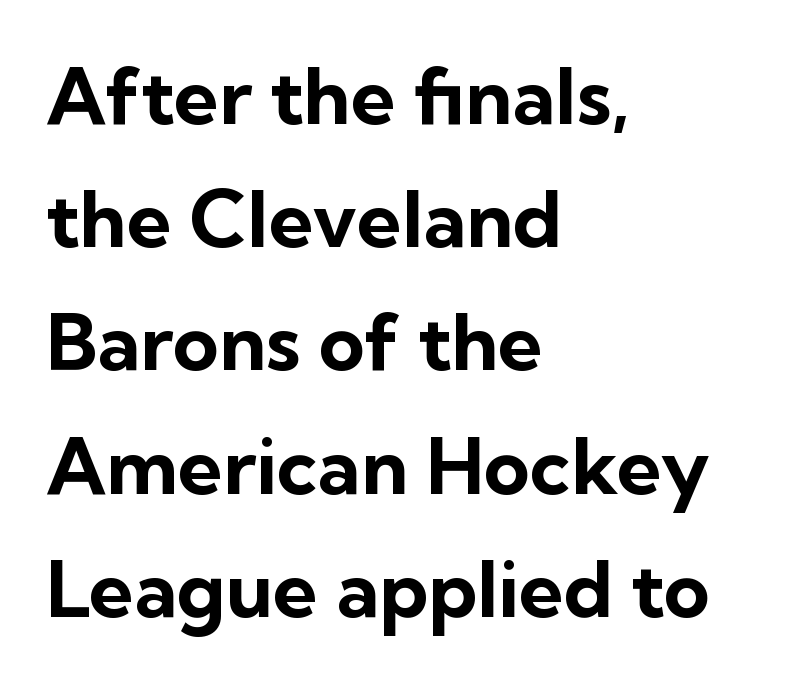
{"serif": "no", "italic": "no", "bold": "yes", "weight": "bold", "width": "normal", "stroke_contrast": "low", "x_height": "medium", "monospaced": "no", "underline": "no", "align": "left", "line_spacing": "normal", "line_spacing_ratio": 1.56, "letter_spacing": "normal", "letter_spacing_em": 0.0, "glyph_px": 79}
